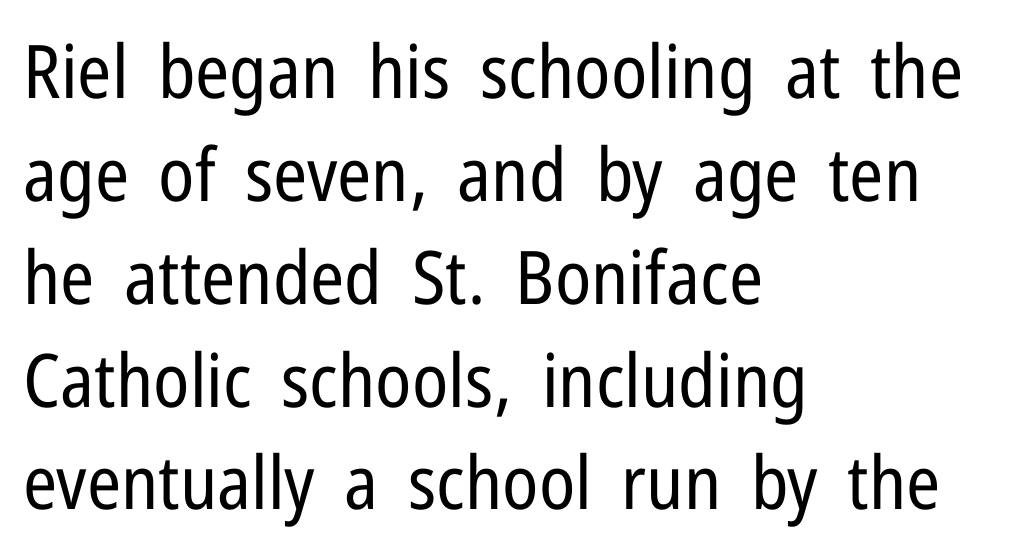
The image shows 74 px regular-weight, condensed sans-serif type, upright; set left-aligned, normal line spacing (1.39x), normal letter spacing, not underlined; low stroke contrast and a medium x-height.
